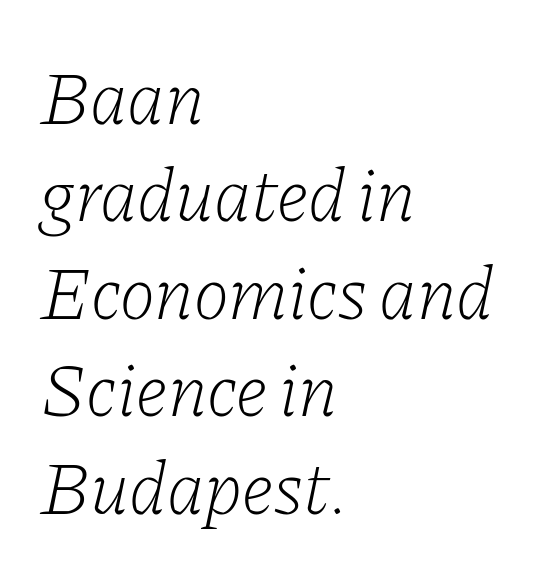
Q: Is the text bold? A: No.
Q: Is the text italic (slanted)? A: Yes, it leans right by about 11 degrees.
Q: Is the typeface a serif or a sans-serif typeface? A: Serif.
Q: Is the text underlined? A: No.
Q: How is the paragraph aligned? A: Left-aligned.
Q: Is the spacing between letters normal or unusually wide? A: Normal.
Q: Is the spacing between lines tight, normal or loose? A: Normal.
Q: Width (condensed, normal, or wide)? A: Normal.
Q: Stroke contrast? A: Low.
Q: x-height? A: Medium.
Q: Monospaced? A: No.
